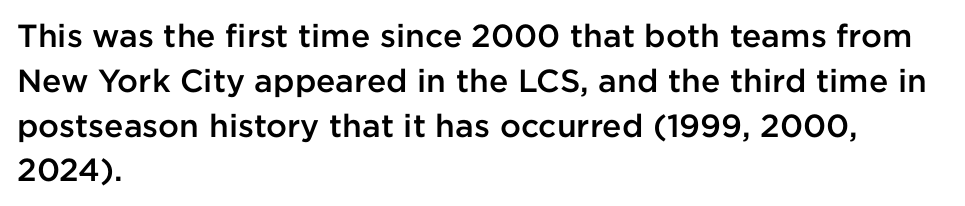
The image shows 32 px semibold sans-serif type, upright; set left-aligned, normal line spacing (1.4x), normal letter spacing, not underlined; low stroke contrast and a medium x-height.
